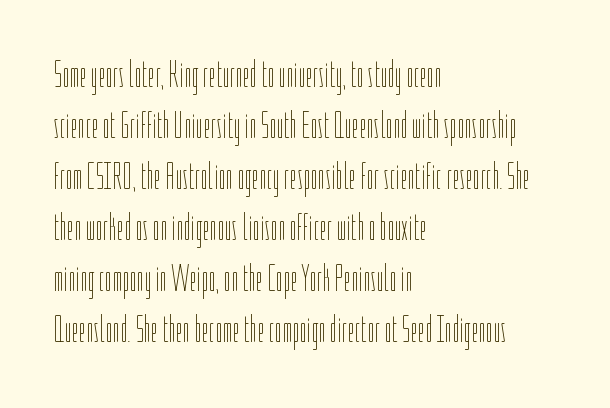
{"italic": "no", "bold": "no", "weight": "thin", "width": "condensed", "stroke_contrast": "low", "x_height": "medium", "monospaced": "no", "underline": "no", "align": "left", "line_spacing": "normal", "line_spacing_ratio": 1.38, "letter_spacing": "normal", "letter_spacing_em": 0.0, "glyph_px": 37}
